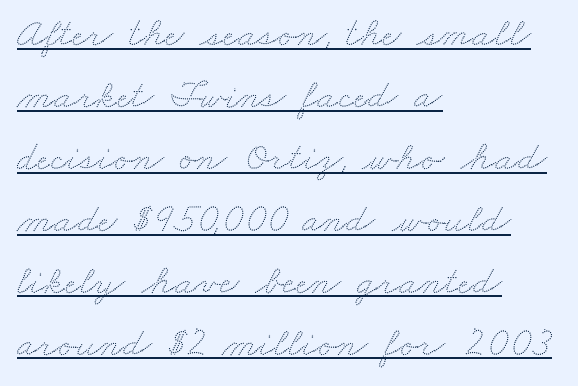
The image shows 41 px wide type; set left-aligned, normal line spacing (1.51x), normal letter spacing, underlined; low stroke contrast and a small x-height.
